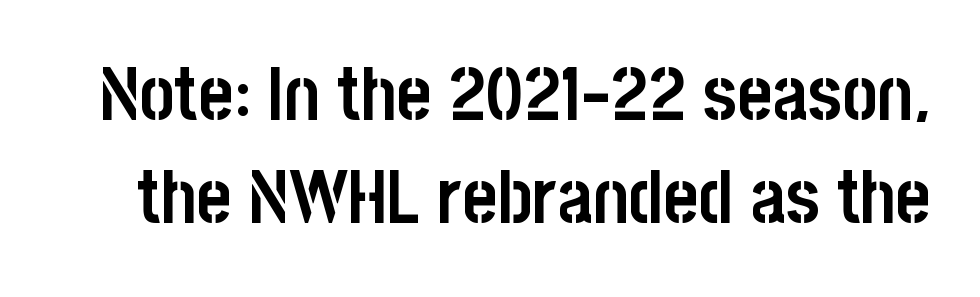
The leading is moderate, giving the passage an even texture. Standard letterfit; no display-style spreading of the glyphs. Serif or sans? Sans — the stroke terminals are bare. Do the characters align in a grid? No, the font is proportional. Ascenders rise straight up at ninety degrees. Weight: bold.
